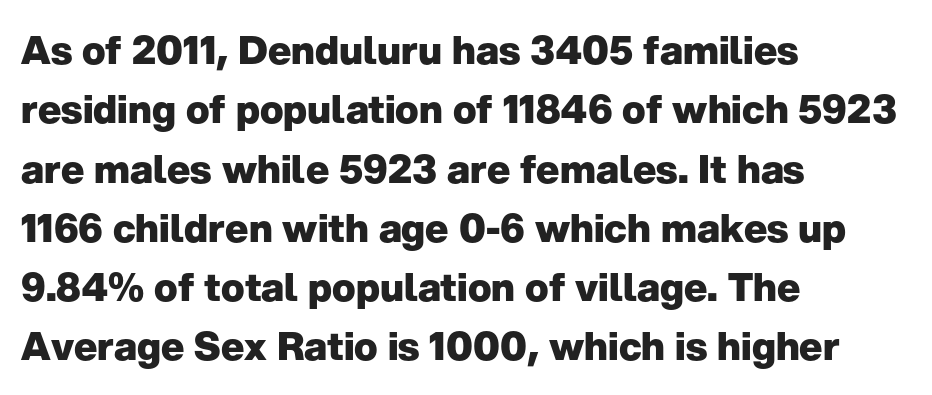
Q: Is the text bold? A: Yes.
Q: Is the text italic (slanted)? A: No, it is upright.
Q: Is the typeface a serif or a sans-serif typeface? A: Sans-serif.
Q: Is the text underlined? A: No.
Q: How is the paragraph aligned? A: Left-aligned.
Q: Is the spacing between letters normal or unusually wide? A: Normal.
Q: Is the spacing between lines tight, normal or loose? A: Normal.
Q: Width (condensed, normal, or wide)? A: Normal.
Q: Stroke contrast? A: Low.
Q: x-height? A: Medium.
Q: Monospaced? A: No.
